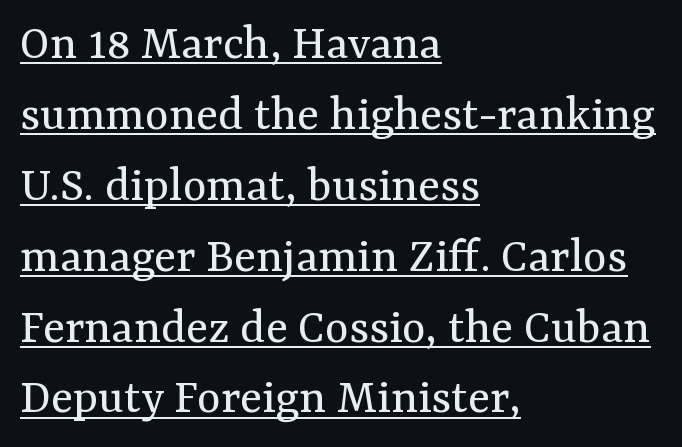
Here the glyphs are tracked normally, forming tight word shapes. Tall strokes in this sample are plumb rather than angled. Glance below the letters and you will spot a drawn line. Line spacing here is normal. The paragraph shown leans on its left margin.
